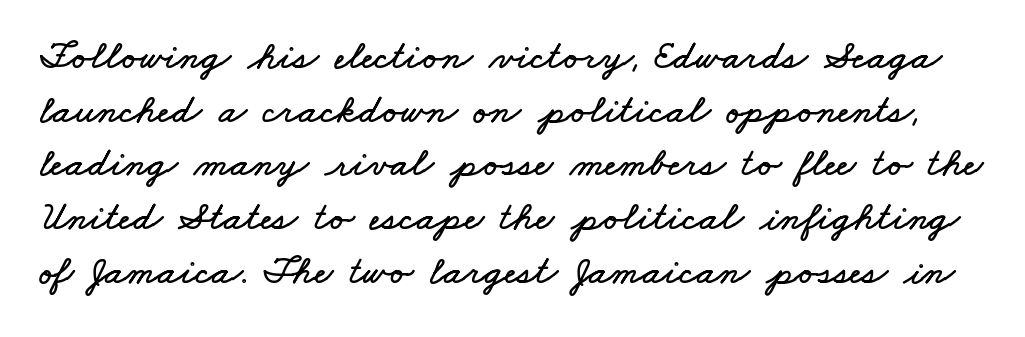
The image shows 41 px wide type; set normal line spacing (1.31x), normal letter spacing, not underlined; low stroke contrast and a small x-height.
